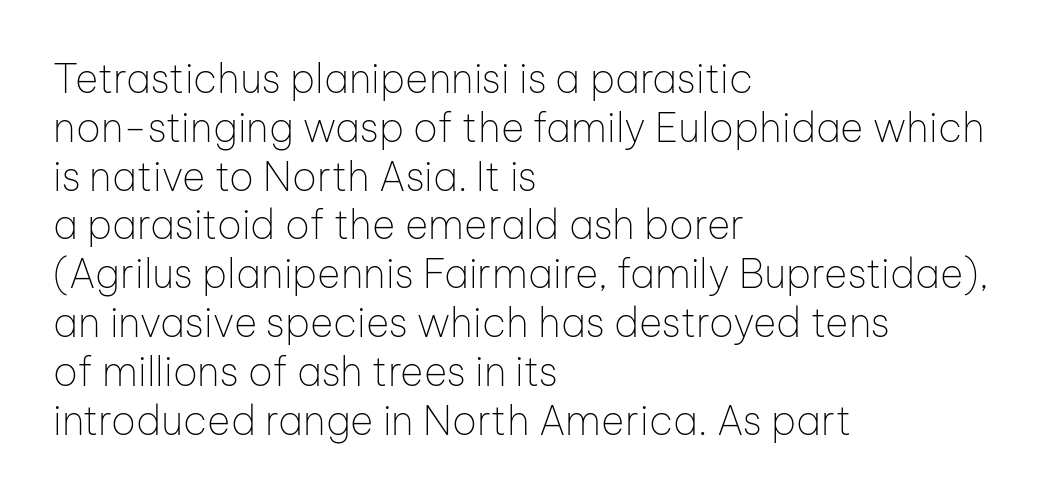
The rendering keeps characters at their native spacing. Weight: in the light-to-regular range. Unmarked baselines from the first word to the last. Serifs: no, the terminals of the letterforms are clean.
